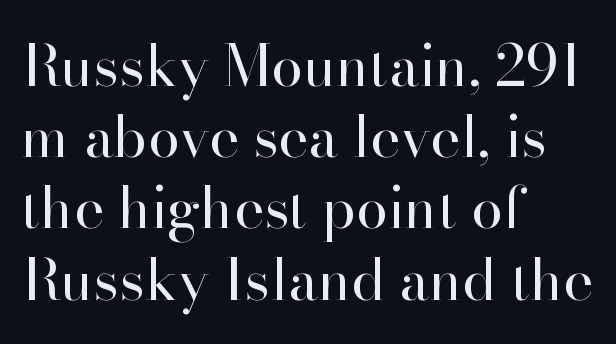
A student would call this left alignment; a typographer would say flush left, rag right. Vertically, the passage feels balanced, rows spaced as you'd expect. The letterforms sit at book weight or below. These lines are rendered in a variable-pitch font. The foot of each line stays bare and open. The passage shown has conventional tracking throughout.
